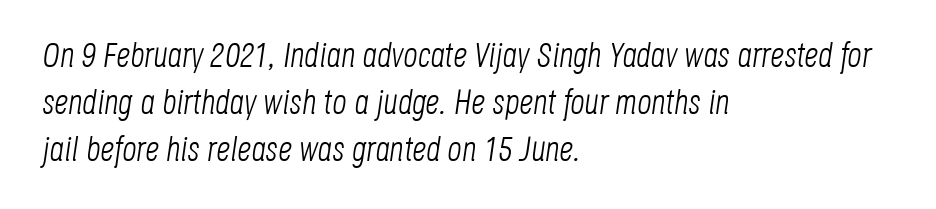
Does the copy run flush right? No — it runs flush left. Does the lettering tilt? It does — this is italic. Whoever set this chose a conventional vertical rhythm. Honestly, there is no underline to notice here at all.
